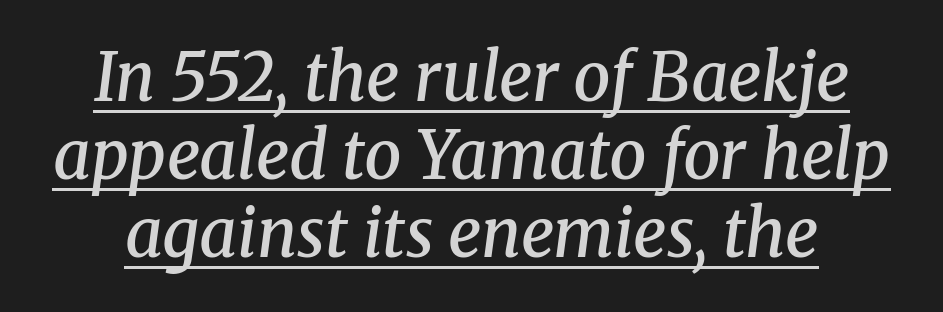
Q: Is the text bold? A: Semi-bold.
Q: Is the text italic (slanted)? A: Yes, it leans right by about 8 degrees.
Q: Is the typeface a serif or a sans-serif typeface? A: Serif.
Q: Is the text underlined? A: Yes.
Q: Is the spacing between letters normal or unusually wide? A: Normal.
Q: Width (condensed, normal, or wide)? A: Normal.
Q: Stroke contrast? A: Medium.
Q: x-height? A: Medium.
Q: Monospaced? A: No.
